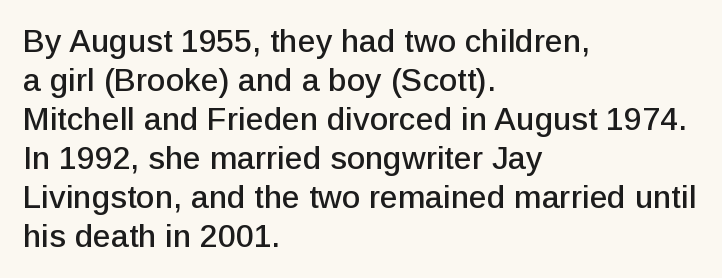
The passage shown is typed in a proportional face where columns would drift. Italic: no, the glyphs are upright roman. Lines of text with bare space underneath. Compared with a centered layout, this one pins lines to the left instead. Nothing sits at the stroke ends, so this counts as sans-serif. The rendering keeps characters at their native spacing.
